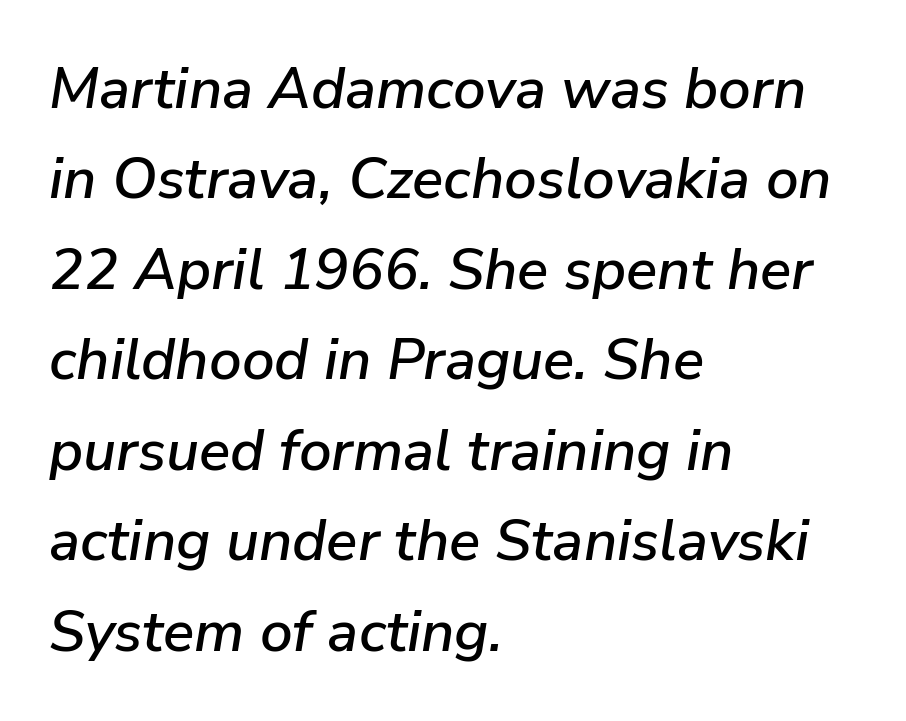
Spacing between characters is what you'd get straight out of the box. Each row of text sits above clean, open space. Where is the straight margin? On the left. Character widths vary here, with narrow letters taking less room than wide ones. The typography opts for an oblique posture over an upright one.
